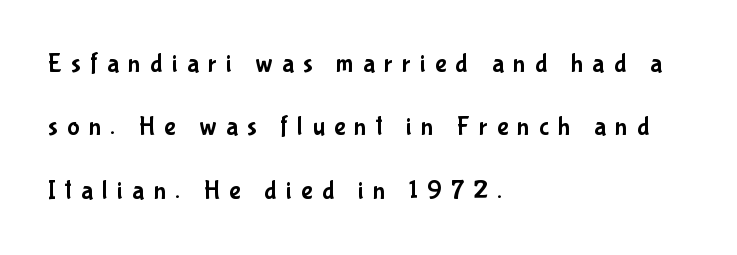
{"italic": "no", "underline": "no", "align": "left", "line_spacing": "loose", "line_spacing_ratio": 2.44, "letter_spacing": "wide", "letter_spacing_em": 0.36, "glyph_px": 26}
